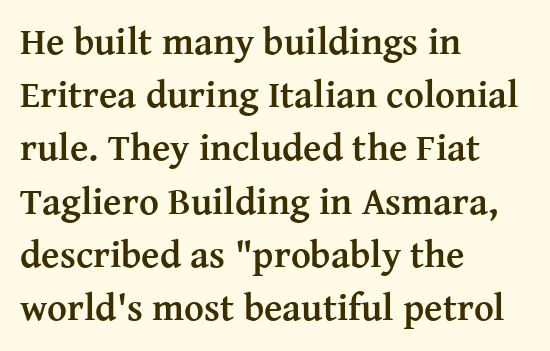
{"serif": "yes", "italic": "no", "bold": "yes", "weight": "semibold", "width": "normal", "stroke_contrast": "medium", "x_height": "medium", "monospaced": "no", "underline": "no", "align": "left", "line_spacing": "normal", "line_spacing_ratio": 1.4, "letter_spacing": "normal", "letter_spacing_em": 0.0, "glyph_px": 38}
